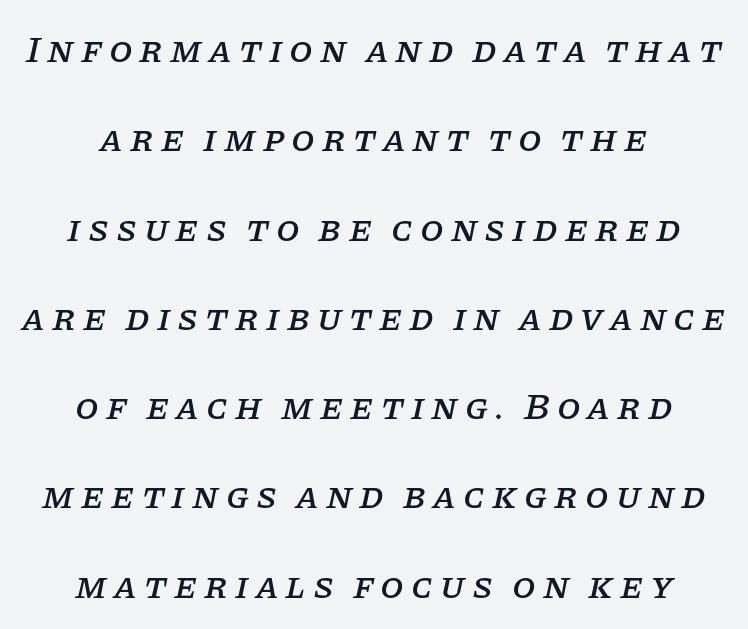
{"serif": "yes", "italic": "yes", "lean": "right", "slant_degrees": 11, "width": "normal", "stroke_contrast": "low", "x_height": "large", "monospaced": "no", "underline": "no", "align": "center", "line_spacing": "loose", "line_spacing_ratio": 2.35, "glyph_px": 38}
